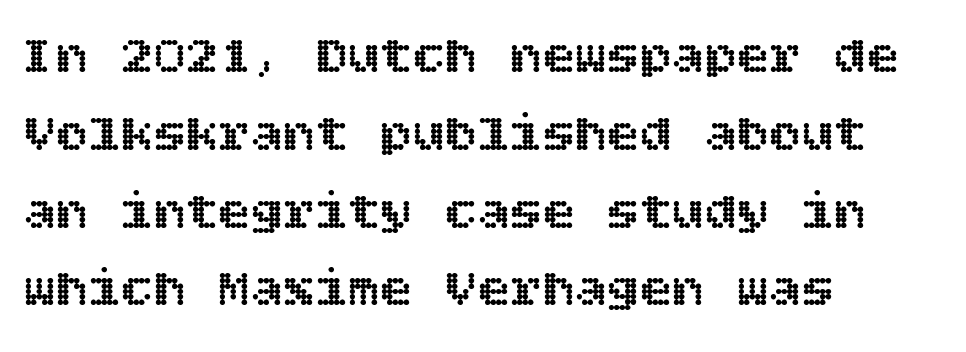
The image shows 54 px text type, upright; set left-aligned, normal line spacing (1.44x), normal letter spacing, not underlined; a large x-height.
